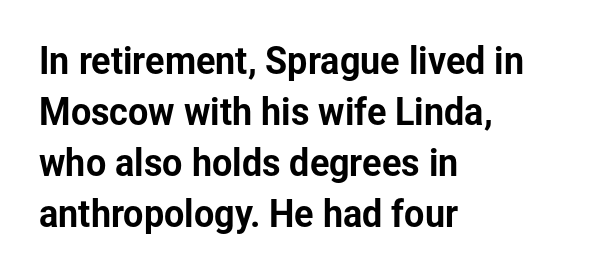
Vertically, the passage feels balanced, rows spaced as you'd expect. The letters sit at their default tracking, neither squeezed nor spread. The passage shown is typed in a proportional face where columns would drift. Glance below the letters and you will spot only blank space. The typeface chosen for these lines omits serifs.
